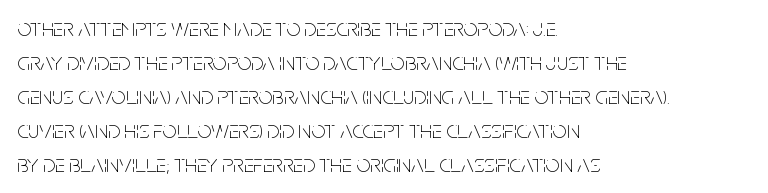
Q: Is the text bold? A: No.
Q: Is the text italic (slanted)? A: No, it is upright.
Q: Is the text underlined? A: No.
Q: How is the paragraph aligned? A: Left-aligned.
Q: Is the spacing between letters normal or unusually wide? A: Normal.
Q: Is the spacing between lines tight, normal or loose? A: Normal.
